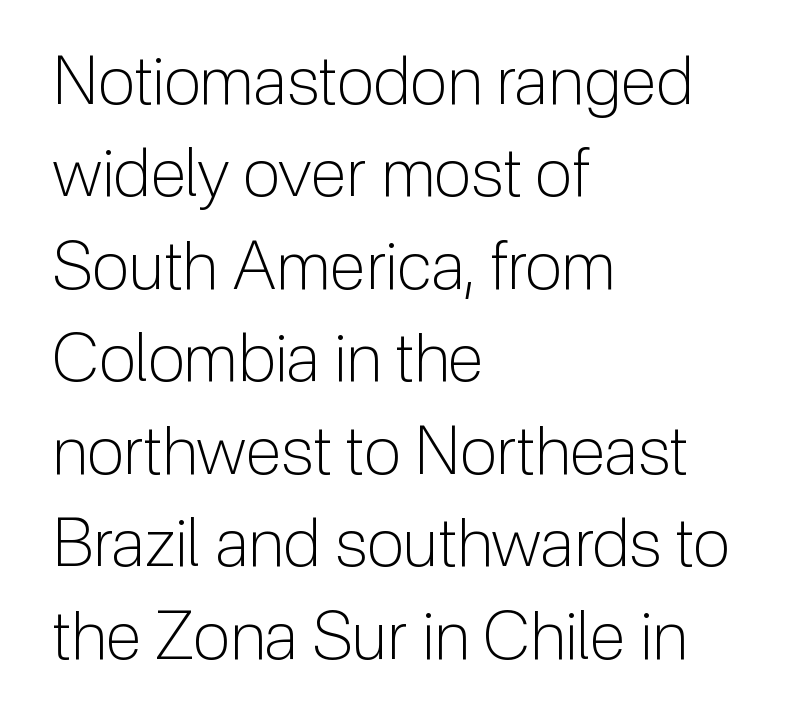
{"serif": "no", "italic": "no", "bold": "no", "weight": "light", "width": "normal", "stroke_contrast": "low", "x_height": "medium", "monospaced": "no", "underline": "no", "align": "left", "line_spacing": "normal", "line_spacing_ratio": 1.38, "letter_spacing": "normal", "letter_spacing_em": 0.0, "glyph_px": 67}
